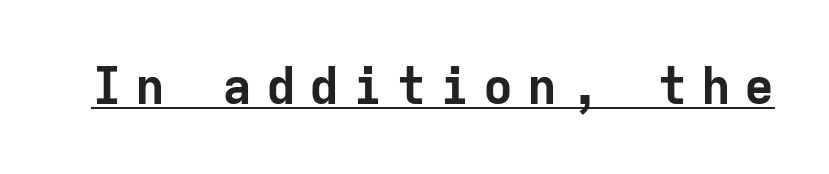
The letters stand upright; this is a roman face. What weight is shown? A full bold with thick strokes. Substantial extra tracking has been applied to these lines. Think of a typewriter: that constant character pitch is what you see here. The string is rendered with underlining switched on. Nope, no serifs anywhere on these letters.
